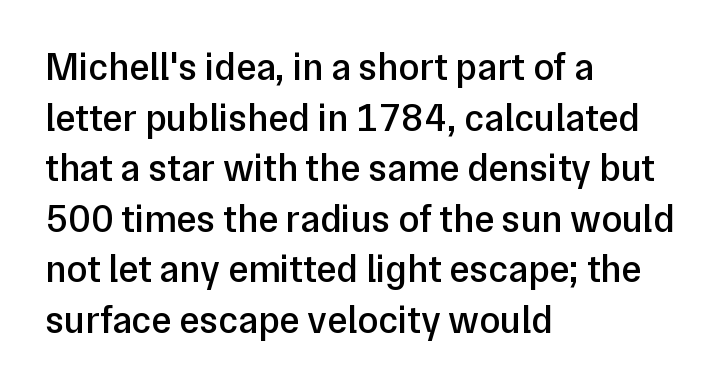
Only glyphs here, with clear space below each row. Do the characters align in a grid? No, the font is proportional. The line-height multiplier appears to be the usual default. How heavy is the stroke? Medium-heavy — a semibold, shy of bold. Every stem runs plumb, perpendicular to the baseline.
